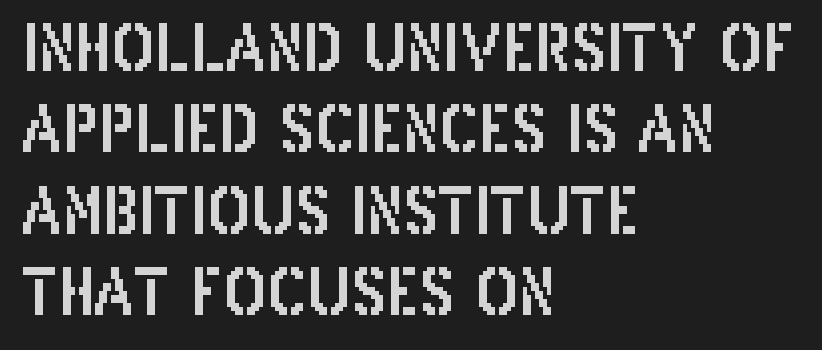
{"serif": "no", "italic": "no", "width": "condensed", "stroke_contrast": "low", "x_height": "large", "monospaced": "no", "underline": "no", "align": "left", "line_spacing": "normal", "line_spacing_ratio": 1.27, "letter_spacing": "normal", "letter_spacing_em": 0.0, "glyph_px": 64}
